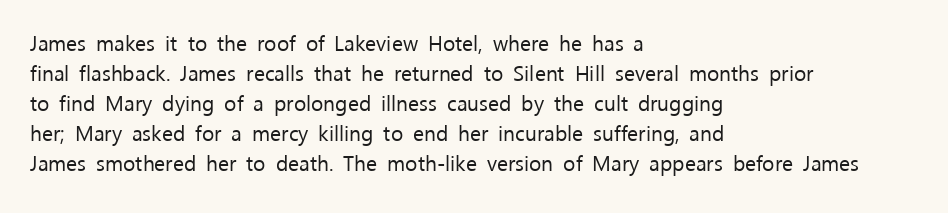
Q: Is the text bold? A: No.
Q: Is the text italic (slanted)? A: No, it is upright.
Q: Is the text underlined? A: No.
Q: How is the paragraph aligned? A: Left-aligned.
Q: Is the spacing between letters normal or unusually wide? A: Normal.
Q: Is the spacing between lines tight, normal or loose? A: Normal.
